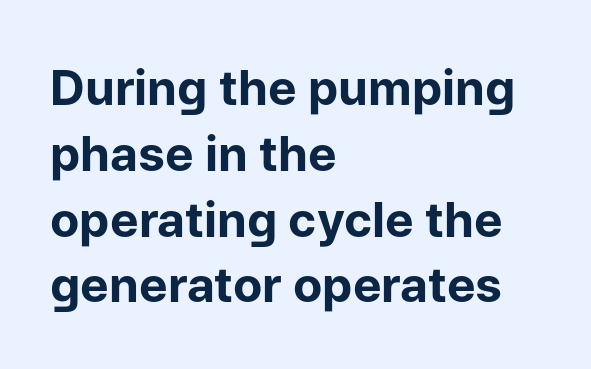
The image shows 48 px bold sans-serif type, upright; set left-aligned, normal line spacing (1.37x), normal letter spacing, not underlined; low stroke contrast and a medium x-height.
